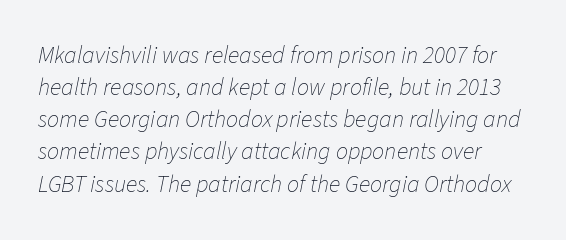
The image shows 24 px text type, italic (leaning right); set normal line spacing (1.34x), normal letter spacing, not underlined.
